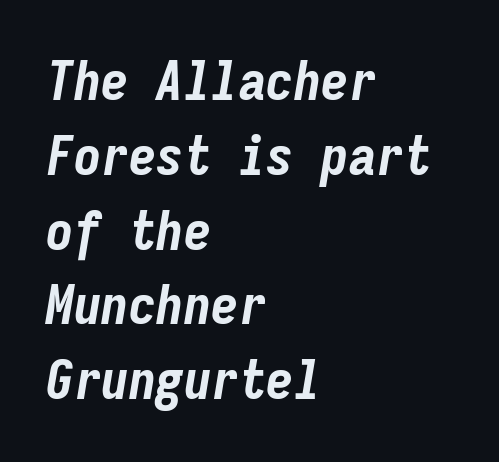
The lettering tilts uniformly, giving the passage an italic look. You could count columns in this text — the font is strictly monospaced. Characters follow at the spacing the type designer built in. Students, this is bold: see how much ink each stroke carries.
